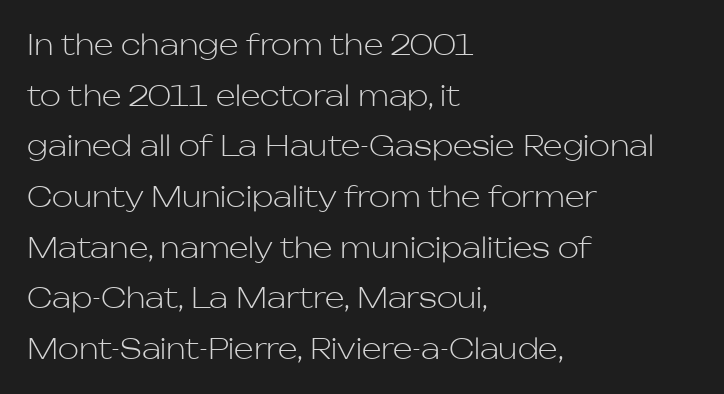
The image shows 28 px light sans-serif type, upright; set left-aligned, line spacing 1.81x, normal letter spacing, not underlined; low stroke contrast and a medium x-height.
